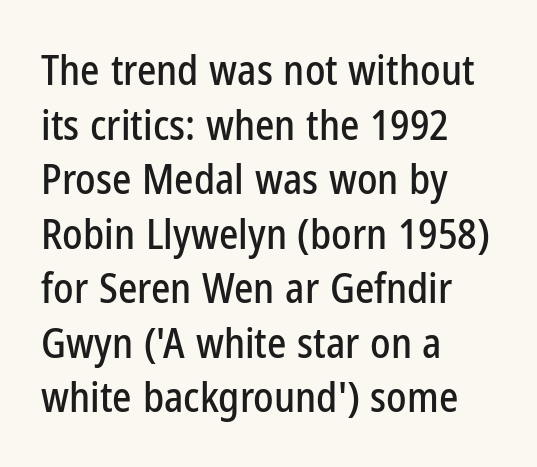
Q: Is the text italic (slanted)? A: No, it is upright.
Q: Is the typeface a serif or a sans-serif typeface? A: Sans-serif.
Q: Is the text underlined? A: No.
Q: How is the paragraph aligned? A: Left-aligned.
Q: Is the spacing between letters normal or unusually wide? A: Normal.
Q: Is the spacing between lines tight, normal or loose? A: Normal.
Q: Width (condensed, normal, or wide)? A: Condensed.
Q: Stroke contrast? A: Low.
Q: x-height? A: Medium.
Q: Monospaced? A: No.
